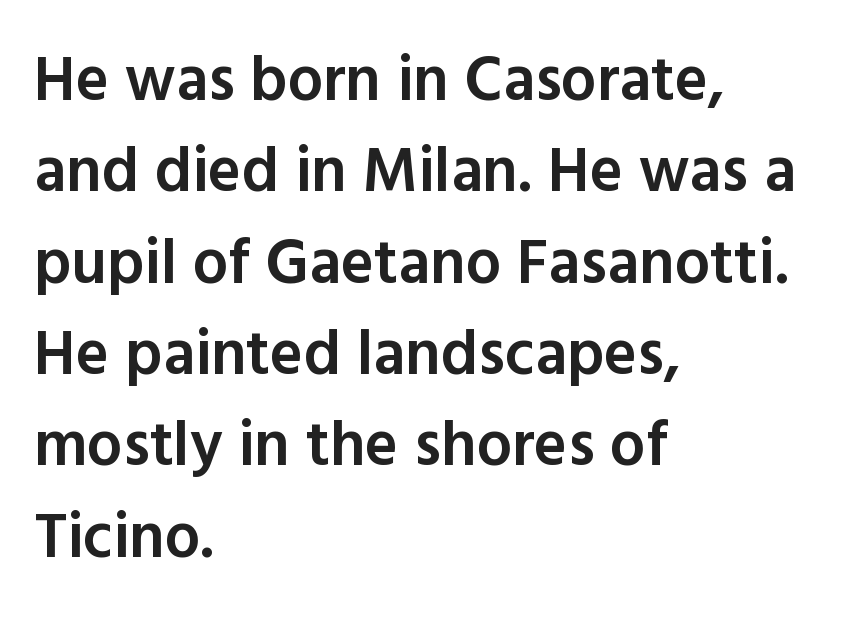
{"serif": "no", "italic": "no", "bold": "semi", "weight": "semibold", "width": "normal", "x_height": "medium", "monospaced": "no", "underline": "no", "align": "left", "line_spacing": "normal", "line_spacing_ratio": 1.45, "letter_spacing": "normal", "letter_spacing_em": 0.0, "glyph_px": 63}
